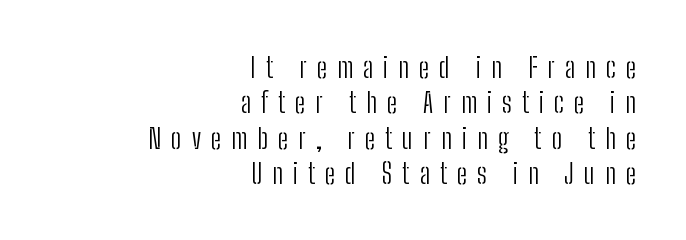
Nothing heavy about these letters — not bold at all. The font's upright variant was chosen for this text. Unlike a traditional serif, this face leaves its strokes unadorned. The space directly below the letters is spotless.
